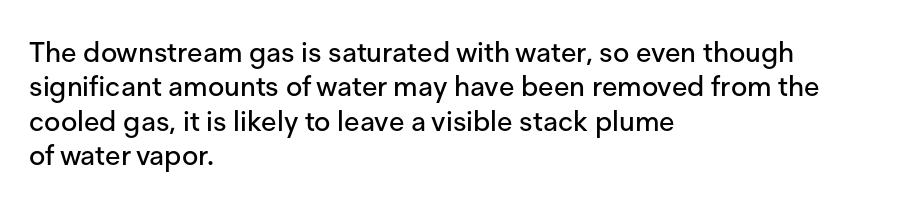
The image shows 28 px sans-serif type, upright; set left-aligned, line spacing 1.23x, normal letter spacing, not underlined; low stroke contrast and a medium x-height.
